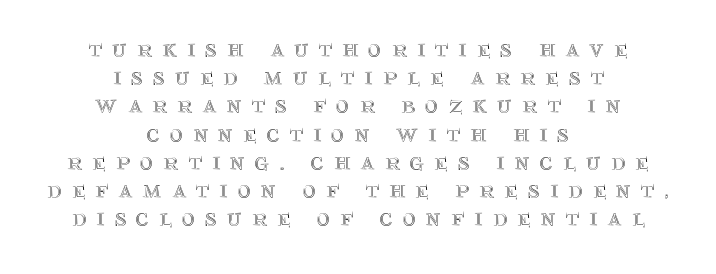
The axis of the letterforms is exactly vertical. Just letters on the line, the space beneath them empty. Tracking value appears strongly positive — letters spread wide. Leading is clearly below the norm, producing a dense column. The rag falls on both sides of this text block equally.
